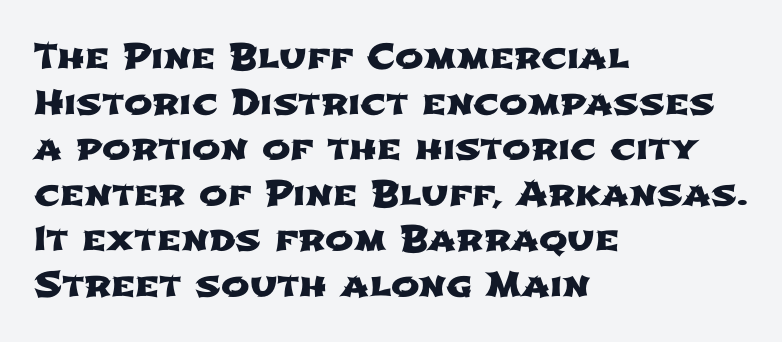
The lines sit at an ordinary, default distance from one another. You can tell from the bare stems that sans-serif type was used. Do the characters align in a grid? No, the font is proportional. Type without underlining. Caption: multi-line text, flush left, ragged right.
